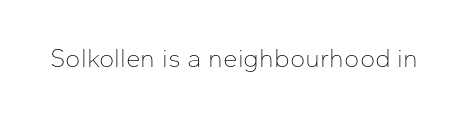
A roman cut, with each character standing at attention. Decoration check: the copy has no underline. The gaps between neighbouring characters are ordinary and unremarkable. Bold? No — there's no thickening of the strokes.
